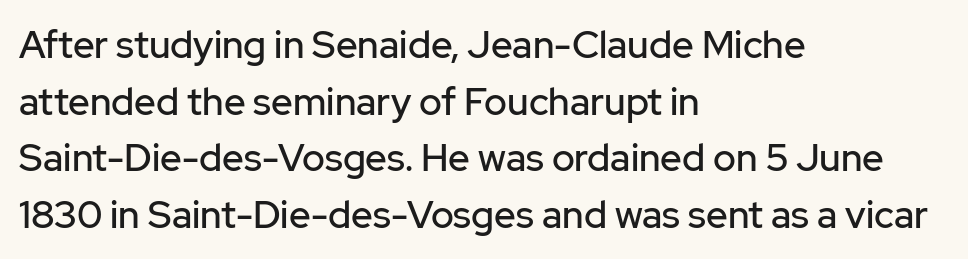
Inter-character spacing is left at the font's built-in metrics. The designer went with a sans here, leaving each stem footless. Is the block centered? No — it sits flush against the left margin. Italic: no, the glyphs are upright roman.
